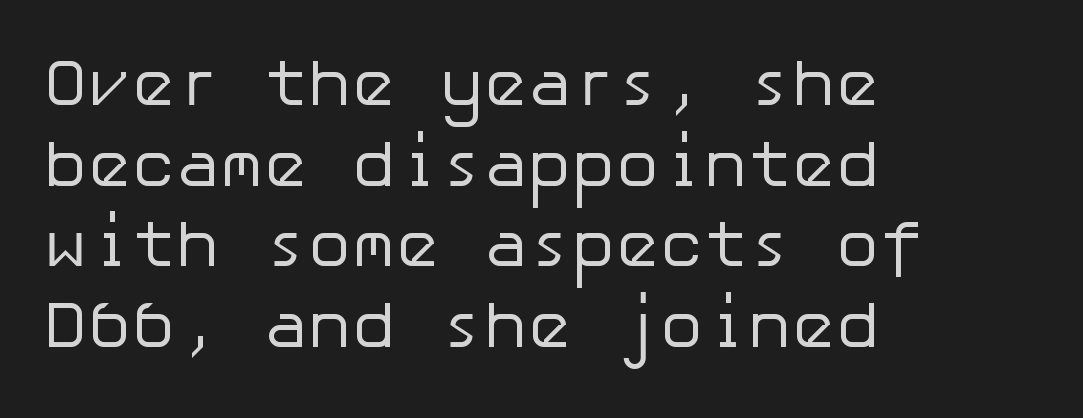
The image shows 66 px regular-weight sans-serif type, upright; set left-aligned, line spacing 1.22x, normal letter spacing, not underlined; low stroke contrast and a medium x-height.
